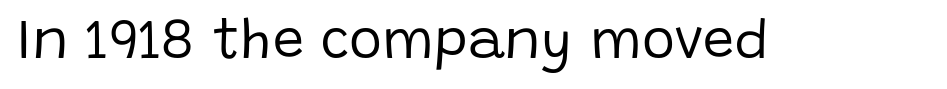
The image shows 56 px regular-weight sans-serif type, upright; set normal letter spacing, not underlined; low stroke contrast and a large x-height.
